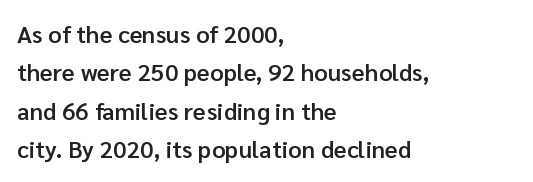
The image shows 24 px text type, upright; set left-aligned, normal line spacing (1.6x), normal letter spacing, not underlined.
